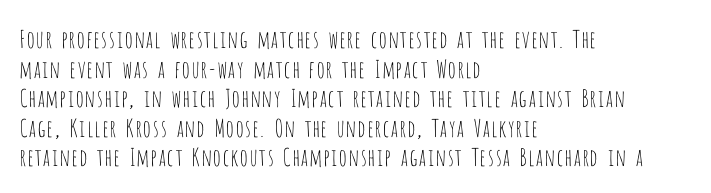
The image shows 24 px text type, upright; set left-aligned, line spacing 1.23x, normal letter spacing, not underlined.
